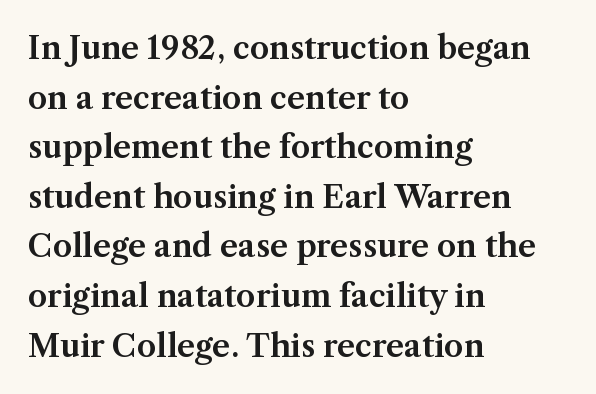
The image shows 31 px serif type, upright; set left-aligned, normal line spacing (1.6x), normal letter spacing, not underlined; medium stroke contrast and a medium x-height.
